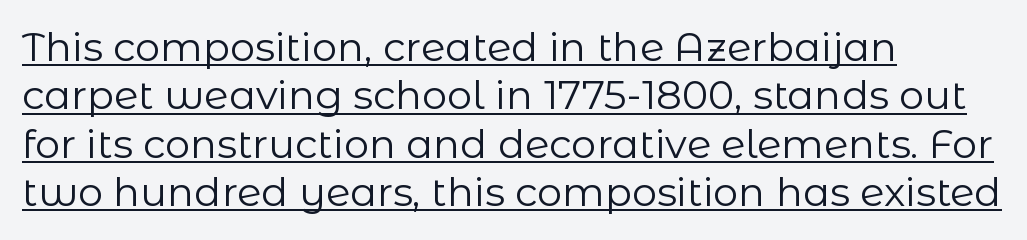
Q: Is the text bold? A: No.
Q: Is the text italic (slanted)? A: No, it is upright.
Q: Is the typeface a serif or a sans-serif typeface? A: Sans-serif.
Q: Is the text underlined? A: Yes.
Q: How is the paragraph aligned? A: Left-aligned.
Q: Is the spacing between letters normal or unusually wide? A: Normal.
Q: Width (condensed, normal, or wide)? A: Normal.
Q: Stroke contrast? A: Low.
Q: x-height? A: Medium.
Q: Monospaced? A: No.
